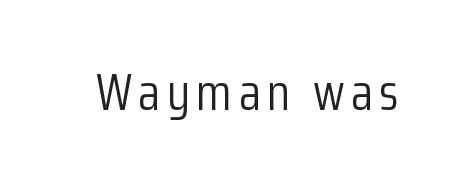
The image shows 52 px light, condensed sans-serif type, upright; set not underlined; low stroke contrast and a medium x-height.
